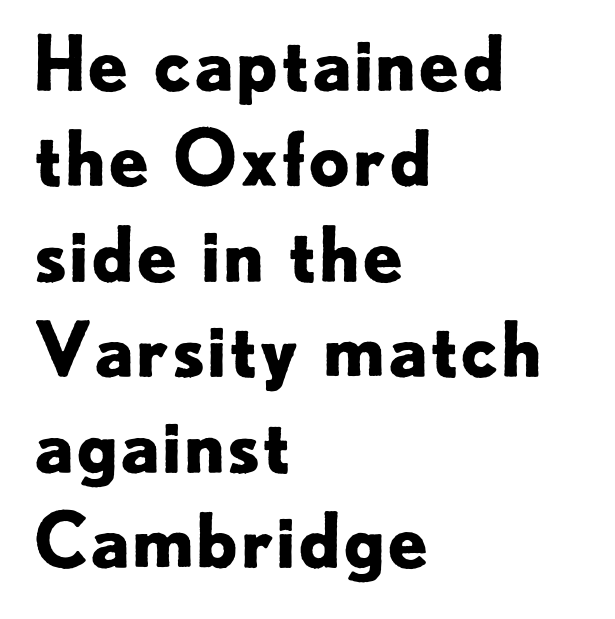
{"serif": "no", "italic": "no", "bold": "yes", "weight": "bold", "width": "normal", "stroke_contrast": "low", "x_height": "small", "monospaced": "no", "underline": "no", "align": "left", "line_spacing": "normal", "line_spacing_ratio": 1.29, "letter_spacing": "normal", "letter_spacing_em": 0.0, "glyph_px": 74}
